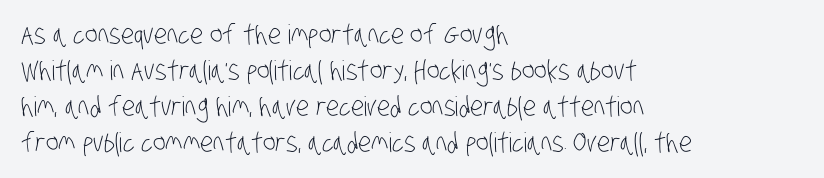
Plain, unruled lines of type. The tracking reads as untouched default to a designer's eye. Typeset ragged right — the left edge is the straight one. A light-to-regular cut is what we see here.
